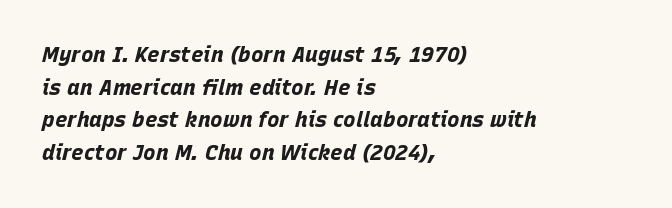
Q: Is the text bold? A: Yes.
Q: Is the text italic (slanted)? A: Yes, it leans right by about 15 degrees.
Q: Is the text underlined? A: No.
Q: How is the paragraph aligned? A: Left-aligned.
Q: Is the spacing between letters normal or unusually wide? A: Normal.
Q: Is the spacing between lines tight, normal or loose? A: Normal.
